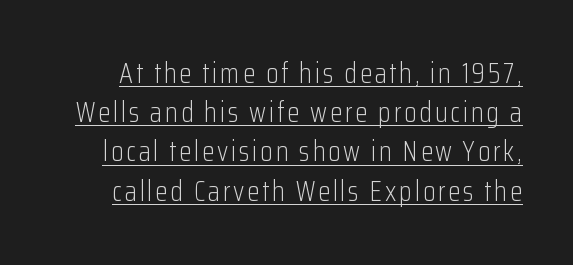
{"serif": "no", "italic": "no", "bold": "no", "weight": "light", "width": "condensed", "stroke_contrast": "low", "x_height": "medium", "monospaced": "no", "underline": "yes", "line_spacing": "normal", "line_spacing_ratio": 1.4, "glyph_px": 28}
